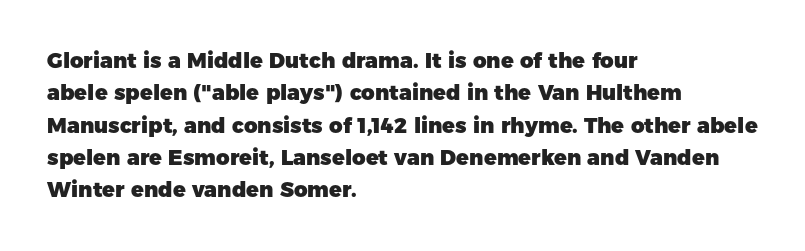
The image shows 21 px bold type, upright; set left-aligned, normal line spacing (1.54x), normal letter spacing, not underlined.
